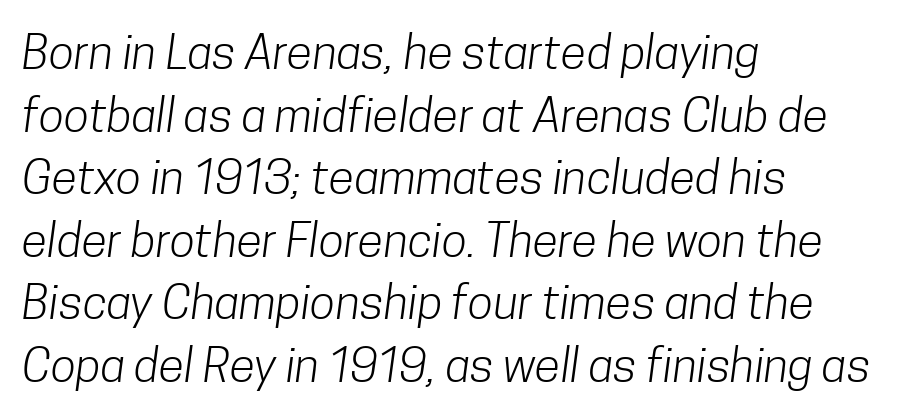
Only glyphs here, with clear space below each row. Serif or sans? Sans — the stroke terminals are bare. The letterforms sit shoulder to shoulder at normal distance. Compared with a centered layout, this one pins lines to the left instead. Honestly, the row spacing looks completely unremarkable.
